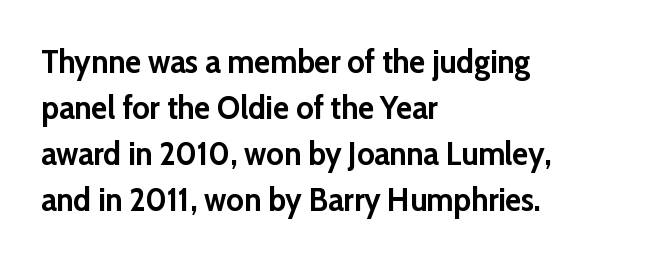
The image shows 33 px semibold sans-serif type, upright; set left-aligned, normal line spacing (1.39x), normal letter spacing, not underlined; low stroke contrast and a medium x-height.
